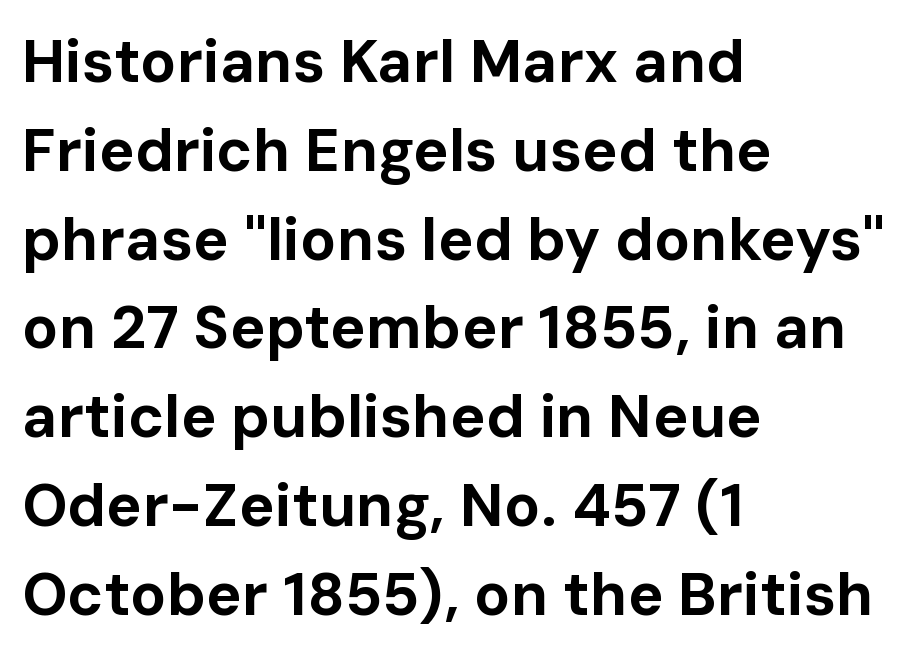
The image shows 60 px bold sans-serif type, upright; set left-aligned, normal line spacing (1.48x), normal letter spacing, not underlined; low stroke contrast and a medium x-height.
